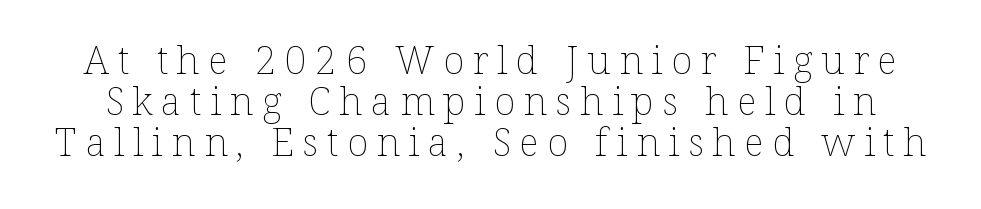
The image shows 39 px thin type, upright; set tight line spacing (1.05x), unusually wide letter spacing (+0.22 em), not underlined; low stroke contrast and a medium x-height.
